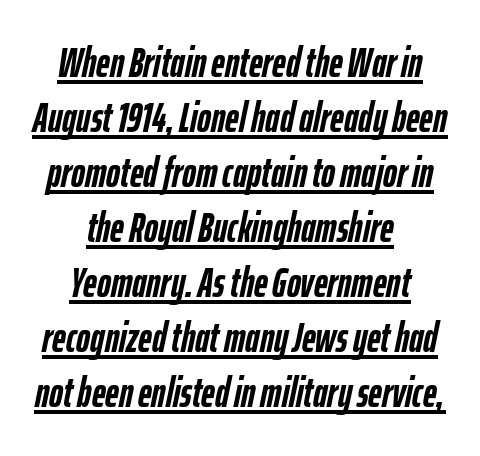
Q: Is the text bold? A: Yes.
Q: Is the text italic (slanted)? A: Yes, it leans right by about 12 degrees.
Q: Is the text underlined? A: Yes.
Q: How is the paragraph aligned? A: Centered.
Q: Is the spacing between letters normal or unusually wide? A: Normal.
Q: Is the spacing between lines tight, normal or loose? A: Normal.
Q: Width (condensed, normal, or wide)? A: Condensed.
Q: Stroke contrast? A: Low.
Q: x-height? A: Medium.
Q: Monospaced? A: No.
